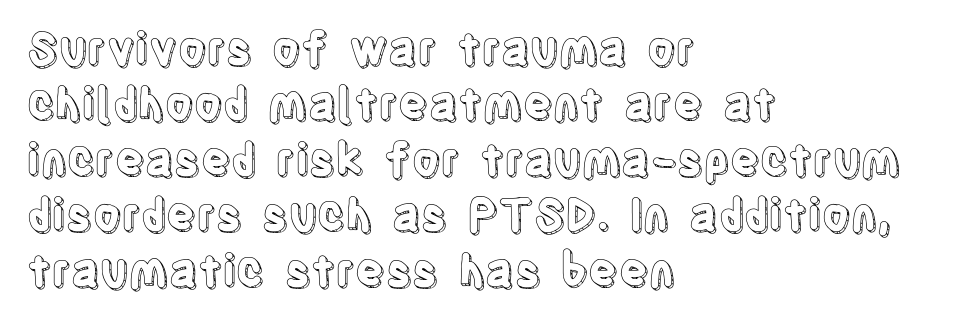
Just letters on the line, the space beneath them empty. Think of a printed novel: that variable character pitch is what you see here. Regular leading. The rendering keeps characters at their native spacing.
